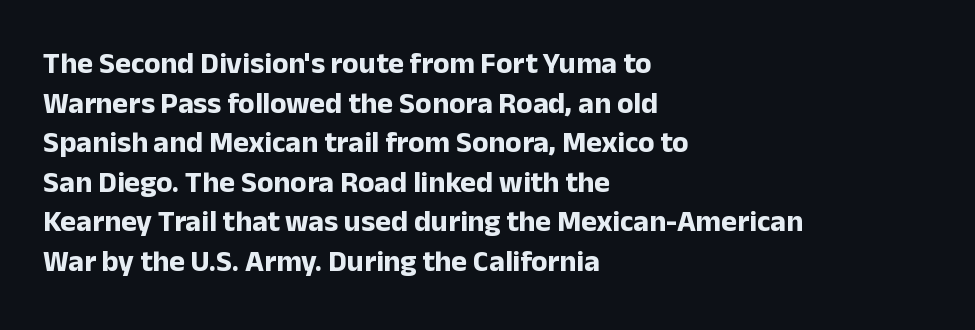
Plenty of ink on the page — the face is bold. The letters stand straight up with perfectly vertical stems. The letters carry no serifs — their stems end cleanly without finishing strokes. Is the letter spacing exaggerated? No — it looks like the ordinary default. Line spacing here is normal.
